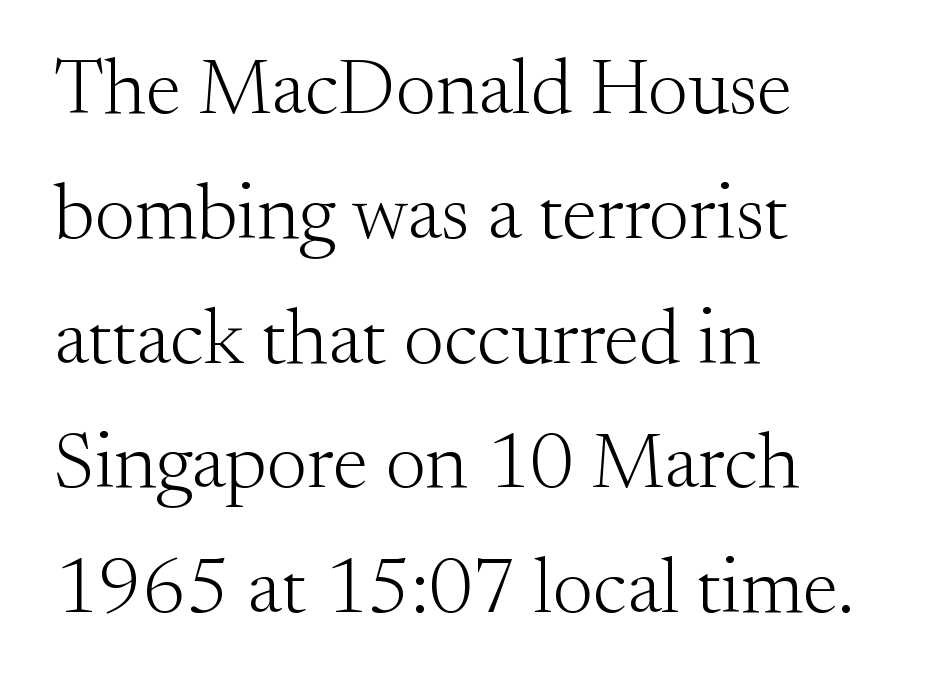
The image shows 79 px light serif type, upright; set left-aligned, normal line spacing (1.58x), normal letter spacing, not underlined; medium stroke contrast and a small x-height.
